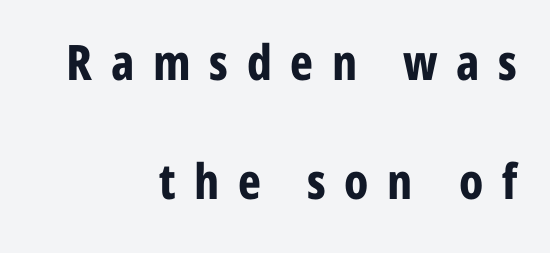
{"serif": "no", "italic": "no", "bold": "yes", "weight": "bold", "width": "condensed", "stroke_contrast": "low", "x_height": "medium", "monospaced": "no", "underline": "no", "align": "right", "line_spacing": "loose", "line_spacing_ratio": 2.43, "letter_spacing": "wide", "letter_spacing_em": 0.38, "glyph_px": 49}
